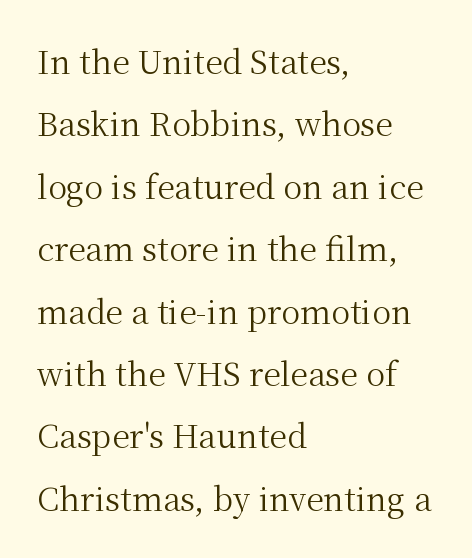
The image shows 32 px regular-weight serif type, upright; set left-aligned, loose line spacing (1.95x), normal letter spacing, not underlined; medium stroke contrast and a medium x-height.
